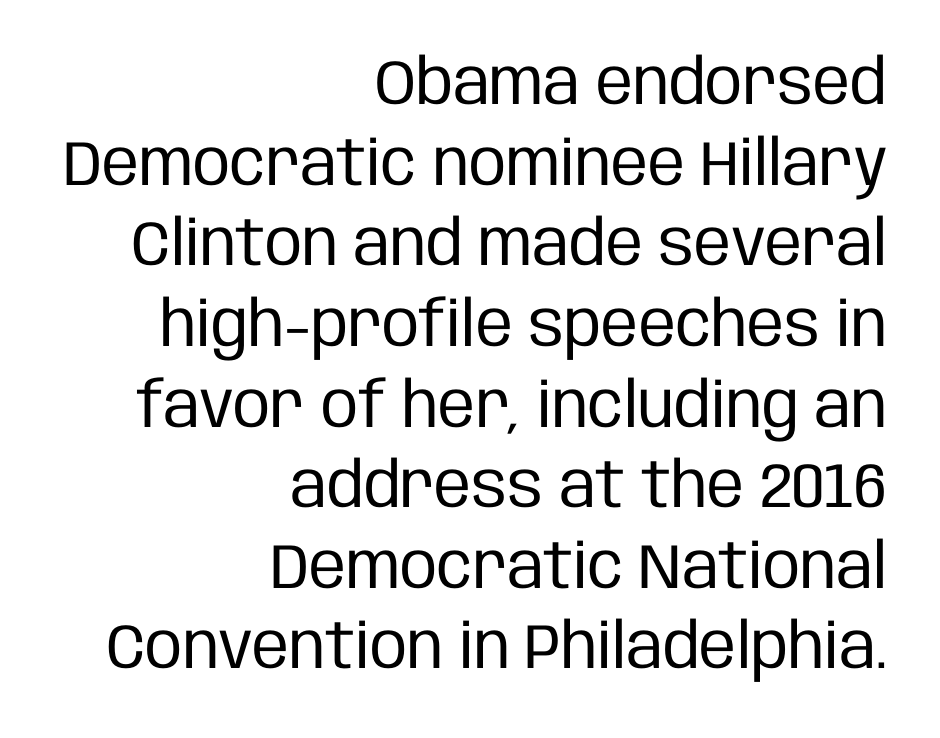
{"serif": "no", "italic": "no", "bold": "no", "weight": "regular", "width": "condensed", "stroke_contrast": "low", "x_height": "large", "monospaced": "no", "underline": "no", "align": "right", "line_spacing": "normal", "line_spacing_ratio": 1.28, "letter_spacing": "normal", "letter_spacing_em": 0.0, "glyph_px": 63}
